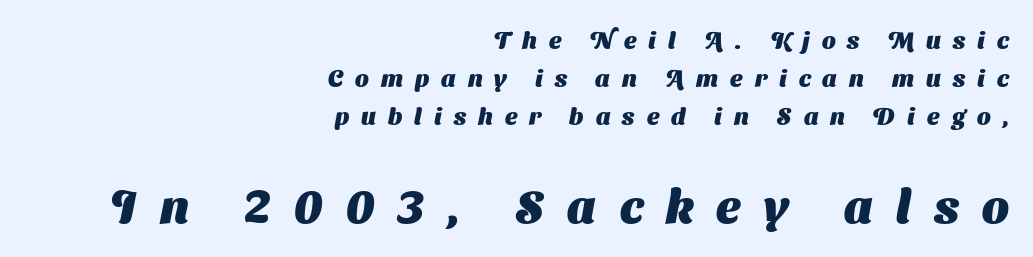
{"serif": "no", "bold": "yes", "weight": "heavy", "width": "normal", "stroke_contrast": "medium", "x_height": "medium", "monospaced": "no", "underline": "no", "align": "right", "line_spacing": "normal", "line_spacing_ratio": 1.58, "letter_spacing": "wide", "letter_spacing_em": 0.5, "larger_block": "second", "size_ratio": 1.96, "glyph_px": 47}
